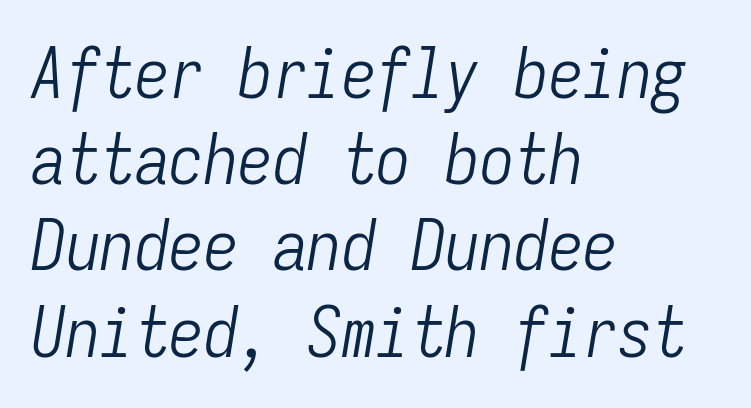
{"italic": "yes", "lean": "right", "slant_degrees": 9, "bold": "no", "weight": "light", "width": "condensed", "stroke_contrast": "low", "x_height": "medium", "monospaced": "yes", "underline": "no", "align": "left", "line_spacing": "normal", "line_spacing_ratio": 1.25, "letter_spacing": "normal", "letter_spacing_em": 0.0, "glyph_px": 69}
